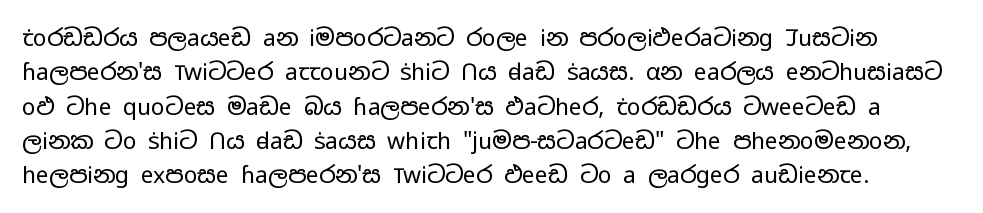
The image shows 23 px text type, upright; set normal line spacing (1.49x), normal letter spacing, not underlined.
